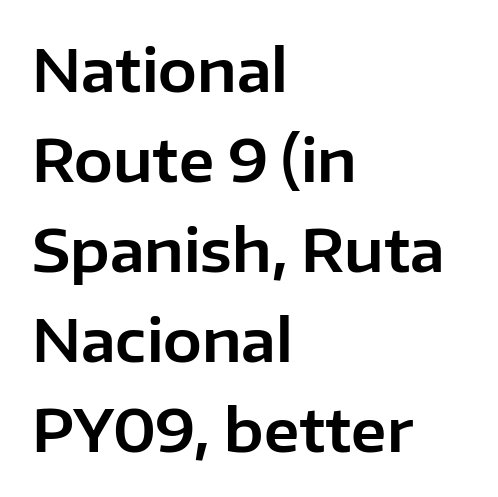
The letters advance in unequal steps, a hallmark of proportional type. The rendering uses a moderate line-height, typical for paragraphs. The designer went with a sans here, leaving each stem footless. Rule under the text: the space is simply empty.
